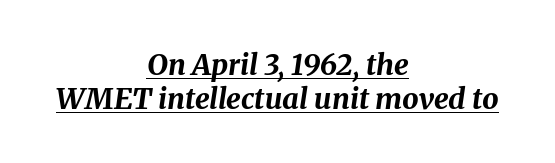
The image shows 29 px bold type, italic (leaning right); set centered, line spacing 1.16x, normal letter spacing, underlined; medium stroke contrast and a medium x-height.
